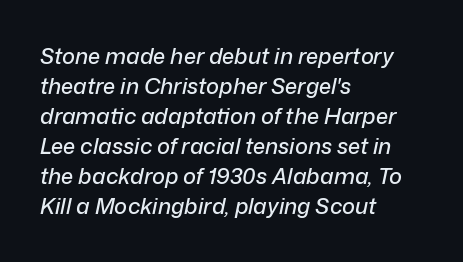
The image shows 22 px text type, italic (leaning right); set left-aligned, normal line spacing (1.36x), normal letter spacing, not underlined.
